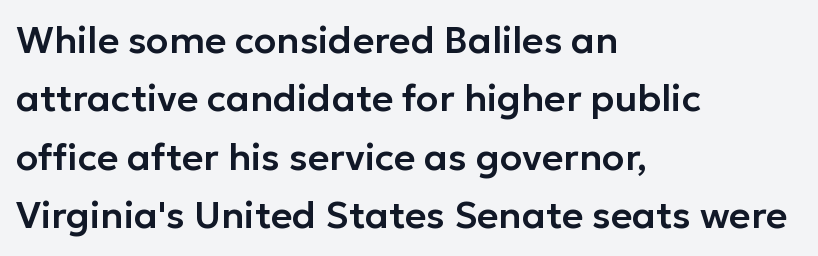
I'd call this a sans setting — the letters go barefoot. Each letter keeps its own natural width here, so spacing adapts to shape. Regular leading. Descender tails drop into unmarked territory. The letterforms sit shoulder to shoulder at normal distance. Notice how the stems are strictly vertical — no italics here.
